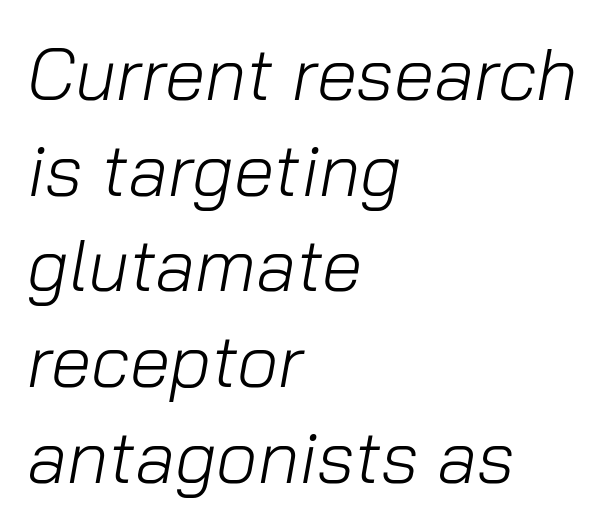
Q: Is the text bold? A: No.
Q: Is the text italic (slanted)? A: Yes, it leans right by about 10 degrees.
Q: Is the text underlined? A: No.
Q: How is the paragraph aligned? A: Left-aligned.
Q: Is the spacing between letters normal or unusually wide? A: Normal.
Q: Is the spacing between lines tight, normal or loose? A: Normal.
Q: Width (condensed, normal, or wide)? A: Normal.
Q: Stroke contrast? A: Low.
Q: x-height? A: Medium.
Q: Monospaced? A: No.
